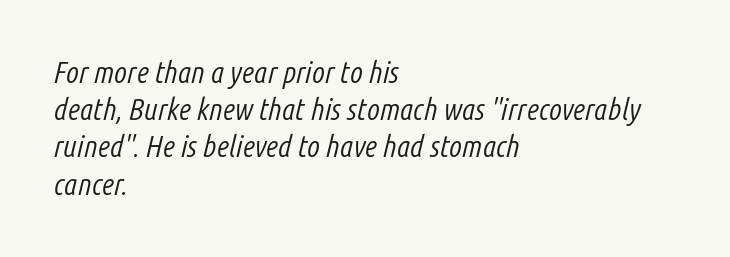
Q: Is the text bold? A: No.
Q: Is the text italic (slanted)? A: Yes, it leans right by about 14 degrees.
Q: Is the text underlined? A: No.
Q: How is the paragraph aligned? A: Left-aligned.
Q: Is the spacing between letters normal or unusually wide? A: Normal.
Q: Width (condensed, normal, or wide)? A: Condensed.
Q: Stroke contrast? A: Low.
Q: x-height? A: Medium.
Q: Monospaced? A: No.
